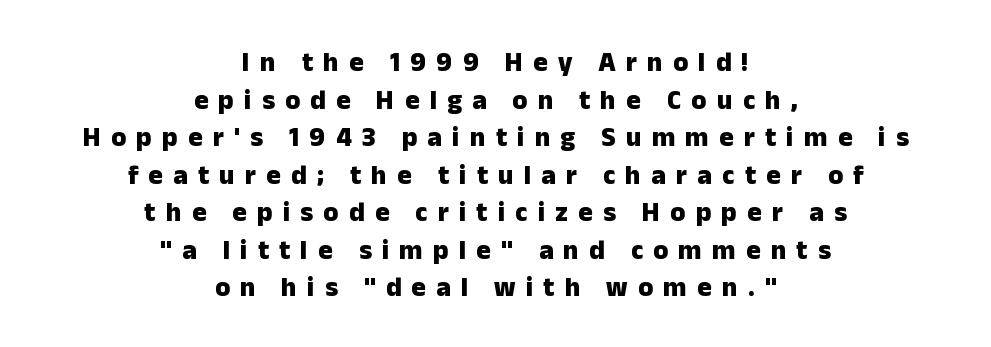
The letters are spread apart with noticeably loose tracking. Heavy-handed strokes throughout: this text is bold. These lines stack symmetrically, like a column narrowing and widening about its center. Notice how descenders clear the ascenders below comfortably — that's standard leading. The lettering holds an erect, upright posture throughout. The foot of each line stays bare and open.
